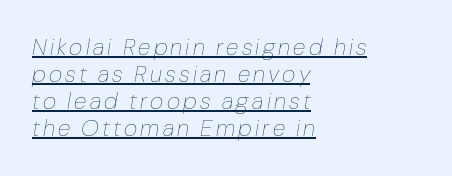
Q: Is the text bold? A: No.
Q: Is the text italic (slanted)? A: Yes, it leans right by about 10 degrees.
Q: Is the text underlined? A: Yes.
Q: How is the paragraph aligned? A: Left-aligned.
